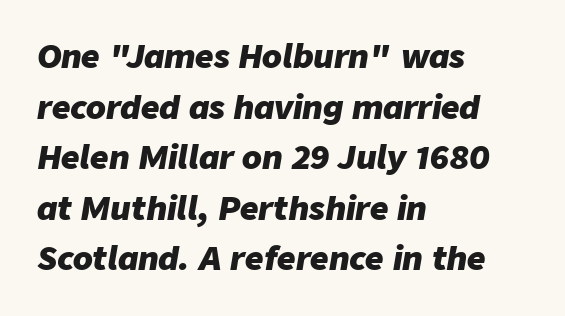
It's the slanting kind of type. Characters follow at the spacing the type designer built in. As a designer I'd log this as weight 700, bold. The specimen omits any rule beneath the text block's lines. Quick note: interline space is typical.
